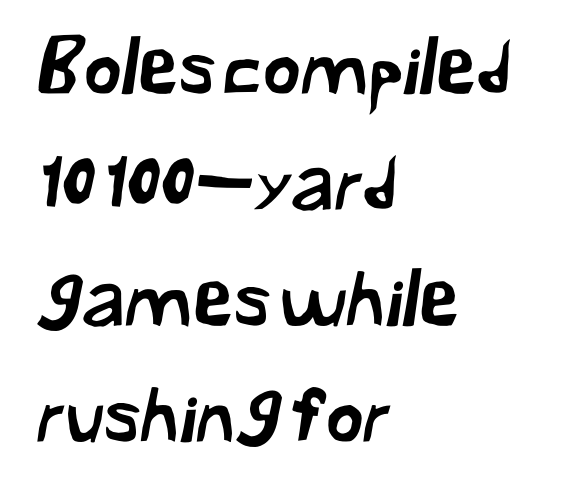
Underline: absent. In terms of letterform style, serifs are entirely absent. Spacing between characters is what you'd get straight out of the box. The passage is arranged the way most books set body copy — flush left.
